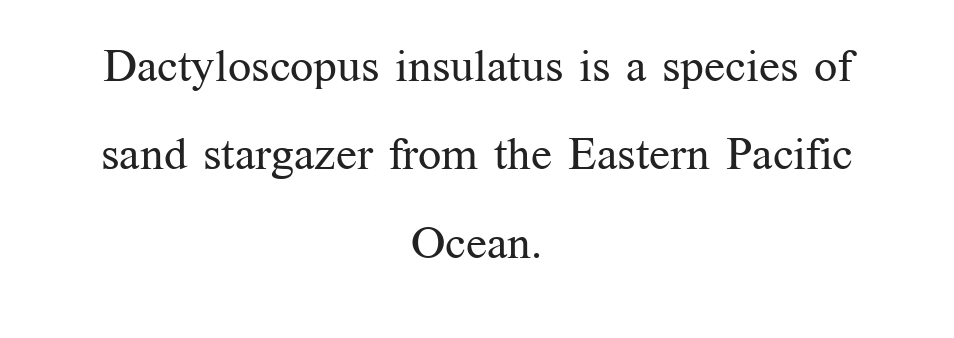
{"serif": "yes", "italic": "no", "bold": "no", "weight": "regular", "width": "normal", "stroke_contrast": "medium", "x_height": "medium", "monospaced": "no", "underline": "no", "align": "center", "line_spacing": "loose", "line_spacing_ratio": 1.92, "letter_spacing": "normal", "letter_spacing_em": 0.0, "glyph_px": 46}
